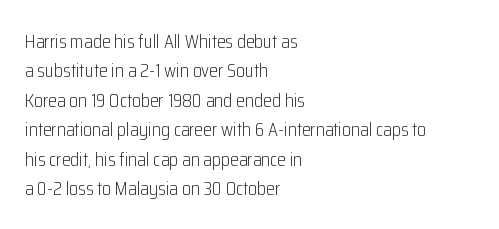
Look at the tracking — it's just the regular setting, nothing added. This sample keeps an unexceptional amount of space between lines. A typesetter would mark this as roman, not italic. Each row of text sits above clean, open space. Ink coverage per letter is moderate at most. This rendering uses left alignment, leaving the right contour irregular.
